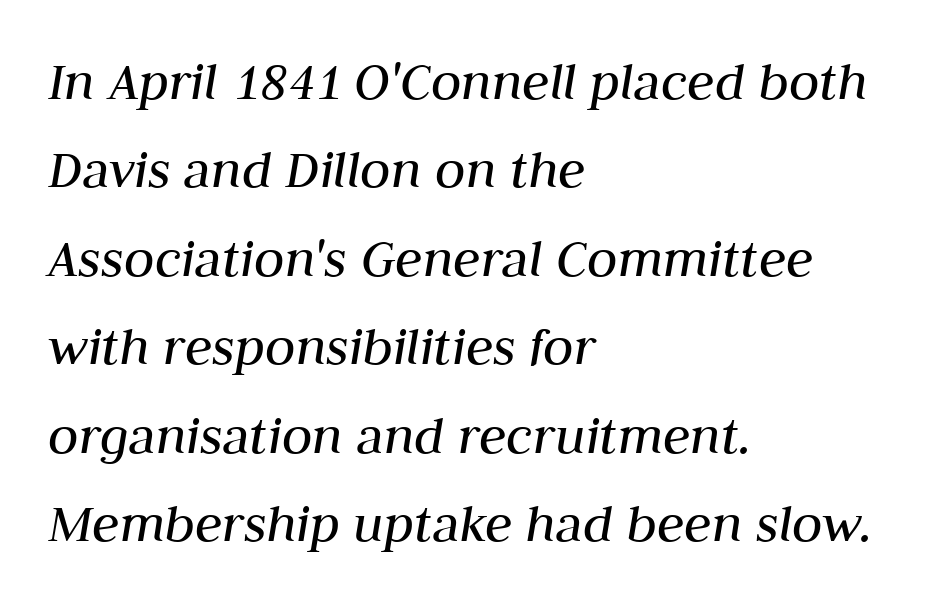
These lines sit exactly where default settings would place them. The glyphs are unaccompanied by any horizontal stroke below them. The rendering applies a slant to the glyphs. The letters advance in unequal steps, a hallmark of proportional type. A quiet, ordinary-to-light weight characterises the typeface. Tracking here is standard; glyphs follow each other at the usual distance.
